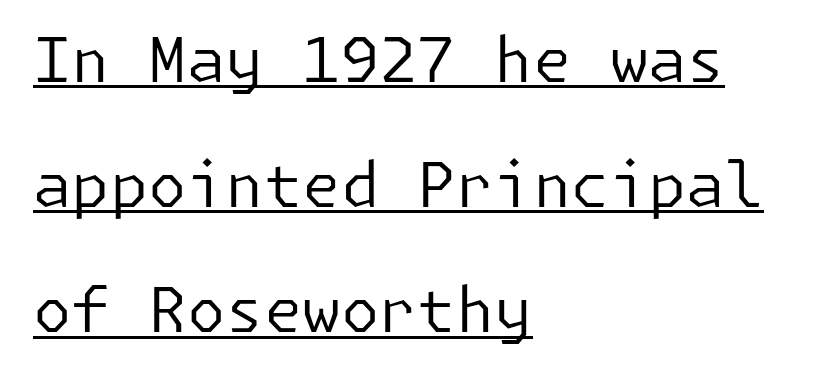
{"serif": "no", "italic": "no", "bold": "no", "weight": "regular", "width": "normal", "stroke_contrast": "low", "x_height": "medium", "underline": "yes", "align": "left", "line_spacing": "loose", "line_spacing_ratio": 2.02, "letter_spacing": "normal", "letter_spacing_em": 0.0, "glyph_px": 62}
